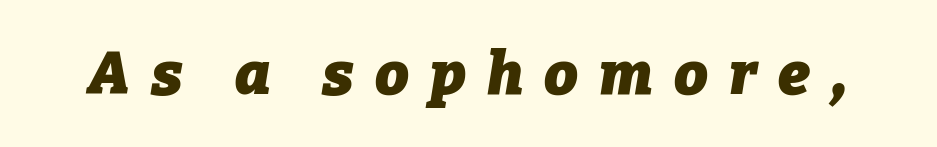
Q: Is the text bold? A: Yes.
Q: Is the text italic (slanted)? A: Yes, it leans right by about 9 degrees.
Q: Is the text underlined? A: No.
Q: Is the spacing between letters normal or unusually wide? A: Unusually wide.
Q: Width (condensed, normal, or wide)? A: Normal.
Q: Stroke contrast? A: Low.
Q: x-height? A: Medium.
Q: Monospaced? A: No.
